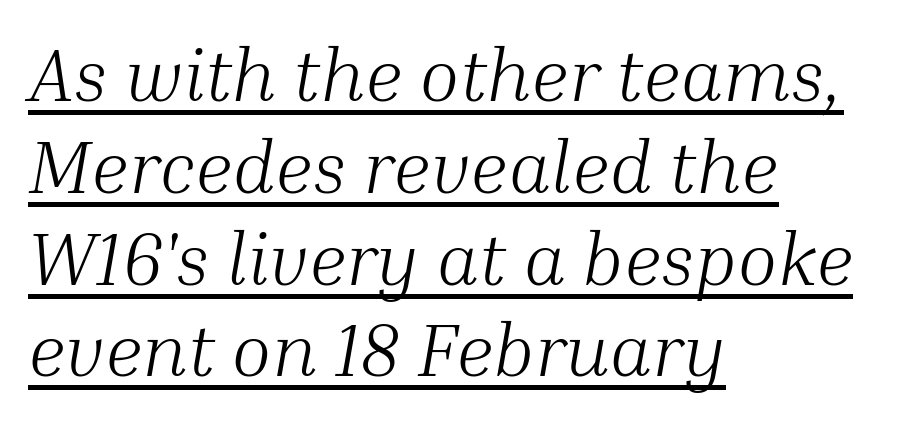
Q: Is the text bold? A: No.
Q: Is the text italic (slanted)? A: Yes, it leans right by about 10 degrees.
Q: Is the typeface a serif or a sans-serif typeface? A: Serif.
Q: Is the text underlined? A: Yes.
Q: How is the paragraph aligned? A: Left-aligned.
Q: Is the spacing between letters normal or unusually wide? A: Normal.
Q: Width (condensed, normal, or wide)? A: Normal.
Q: Stroke contrast? A: Medium.
Q: x-height? A: Medium.
Q: Monospaced? A: No.
